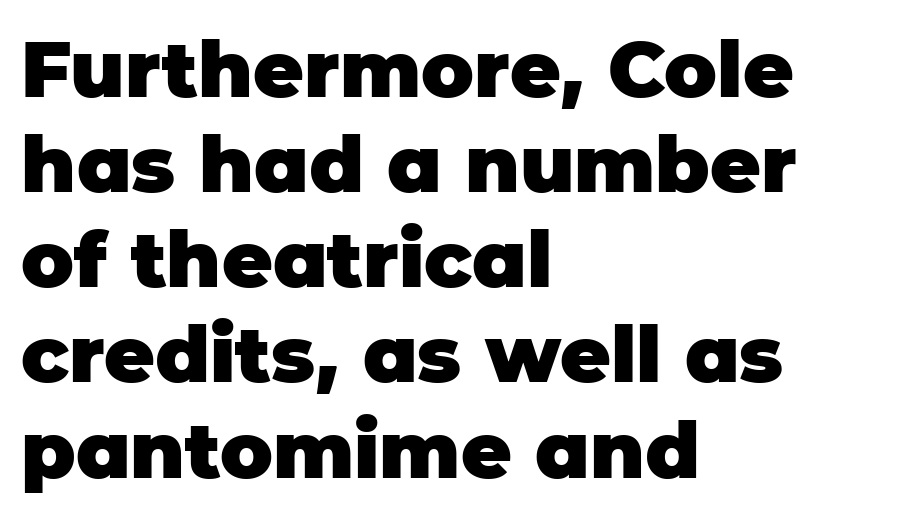
{"serif": "no", "italic": "no", "bold": "yes", "weight": "heavy", "width": "normal", "stroke_contrast": "low", "x_height": "large", "monospaced": "no", "underline": "no", "align": "left", "line_spacing_ratio": 1.22, "letter_spacing": "normal", "letter_spacing_em": 0.0, "glyph_px": 78}
